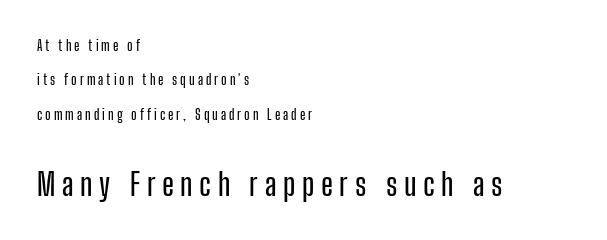
Q: Is the text italic (slanted)? A: No, it is upright.
Q: Is the typeface a serif or a sans-serif typeface? A: Sans-serif.
Q: Is the text underlined? A: No.
Q: How is the paragraph aligned? A: Left-aligned.
Q: Is the spacing between letters normal or unusually wide? A: Unusually wide.
Q: Is the spacing between lines tight, normal or loose? A: Loose.
Q: Which block of text is set in a larger size, the first (top) or the second (bottom)? A: The second (bottom) one.
Q: Width (condensed, normal, or wide)? A: Condensed.
Q: Stroke contrast? A: Low.
Q: x-height? A: Medium.
Q: Monospaced? A: No.
